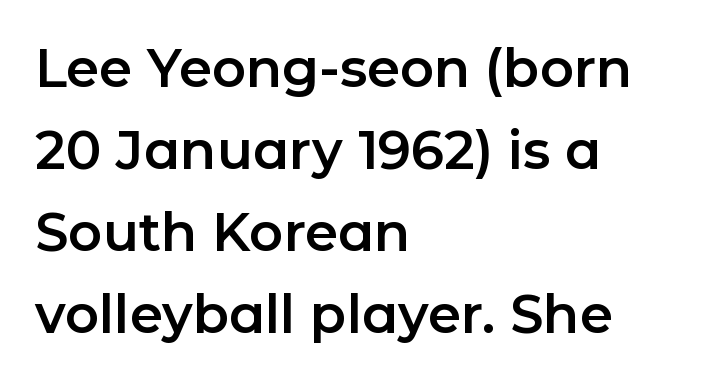
The image shows 53 px sans-serif type, upright; set left-aligned, normal line spacing (1.55x), normal letter spacing, not underlined; low stroke contrast and a medium x-height.
